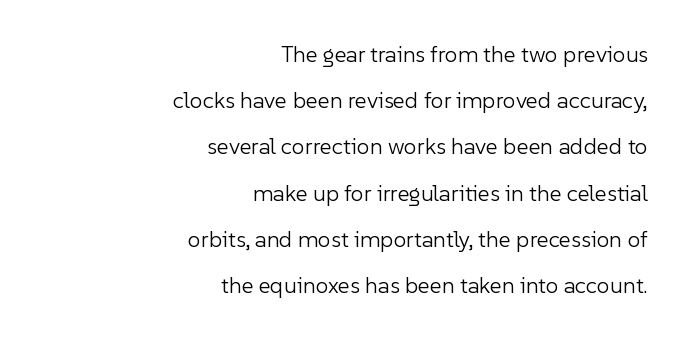
Q: Is the text bold? A: No.
Q: Is the text italic (slanted)? A: No, it is upright.
Q: Is the text underlined? A: No.
Q: How is the paragraph aligned? A: Right-aligned.
Q: Is the spacing between letters normal or unusually wide? A: Normal.
Q: Is the spacing between lines tight, normal or loose? A: Loose.
